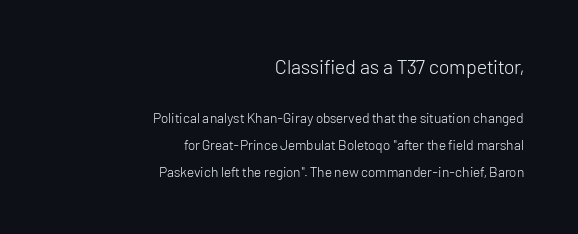
The image shows 20 px text type, upright; set right-aligned, loose line spacing (1.93x), normal letter spacing, not underlined; the first (top) block is 1.43x larger.
